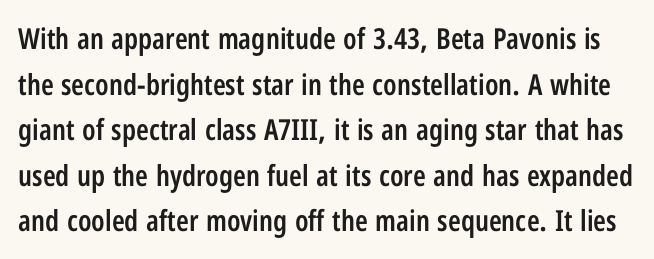
Q: Is the text bold? A: Semi-bold.
Q: Is the text italic (slanted)? A: No, it is upright.
Q: Is the typeface a serif or a sans-serif typeface? A: Sans-serif.
Q: Is the text underlined? A: No.
Q: Is the spacing between letters normal or unusually wide? A: Normal.
Q: Is the spacing between lines tight, normal or loose? A: Normal.
Q: Width (condensed, normal, or wide)? A: Condensed.
Q: Stroke contrast? A: Low.
Q: x-height? A: Medium.
Q: Monospaced? A: No.
